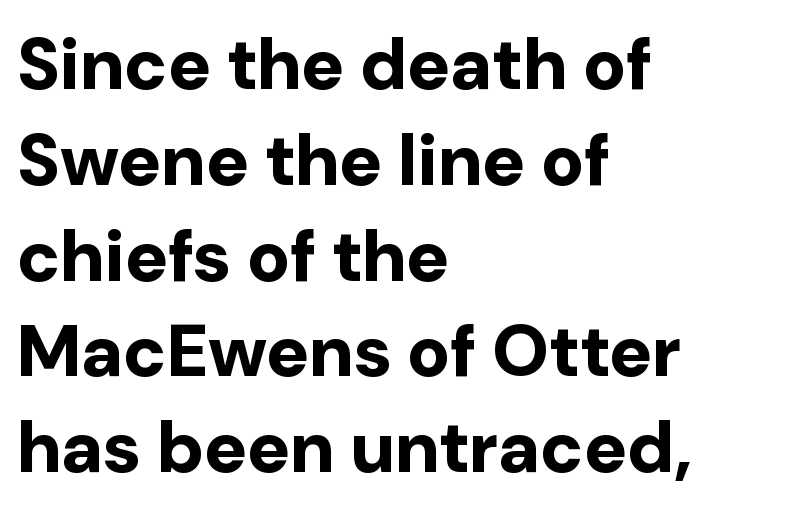
Visually the block forms a straight wall on the left and a jagged coastline on the right. Strokes here are thick enough to call this a true bold. The letters carry no serifs — their stems end cleanly without finishing strokes. A typesetter would call this leading conventional body-copy spacing. If you drew a line through each stem, it would be perfectly vertical.
